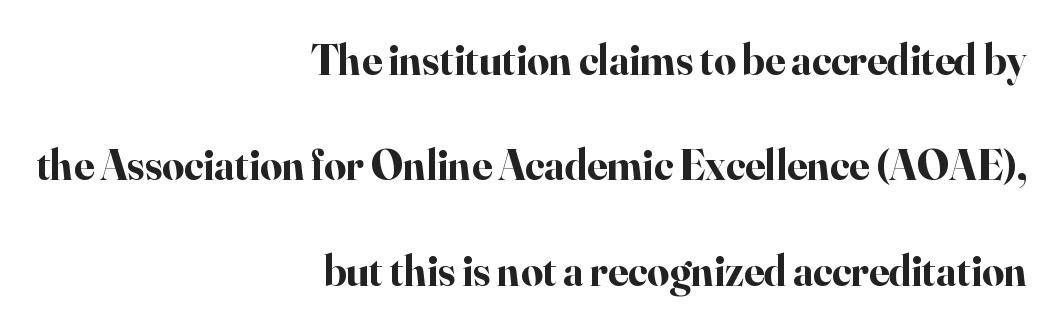
{"serif": "yes", "italic": "no", "bold": "yes", "weight": "bold", "width": "normal", "stroke_contrast": "high", "x_height": "small", "monospaced": "no", "underline": "no", "align": "right", "line_spacing": "loose", "line_spacing_ratio": 2.45, "letter_spacing": "normal", "letter_spacing_em": 0.0, "glyph_px": 43}
